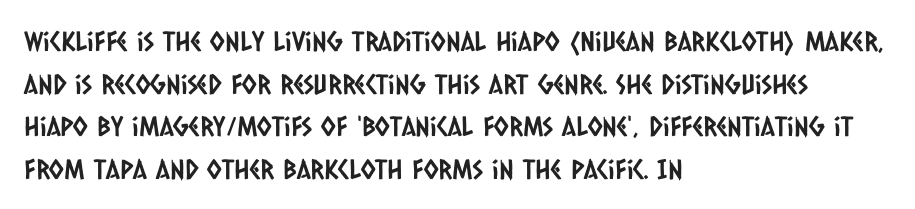
The rendering uses a moderate line-height, typical for paragraphs. Caption: standard tracking, unaltered. Check the space under the baseline: it is left empty. These lines are set flush left with a ragged right edge.
